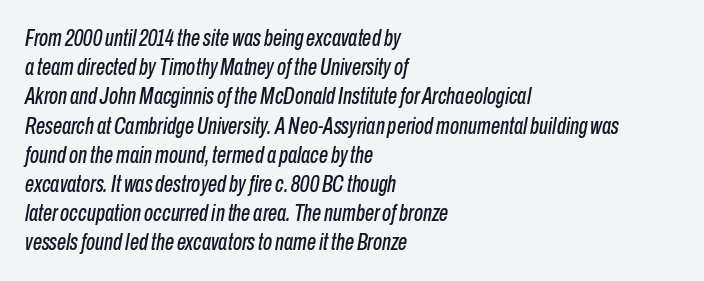
{"italic": "yes", "lean": "right", "slant_degrees": 10, "underline": "no", "align": "left", "line_spacing": "normal", "line_spacing_ratio": 1.27, "letter_spacing": "normal", "letter_spacing_em": 0.0, "glyph_px": 23}
